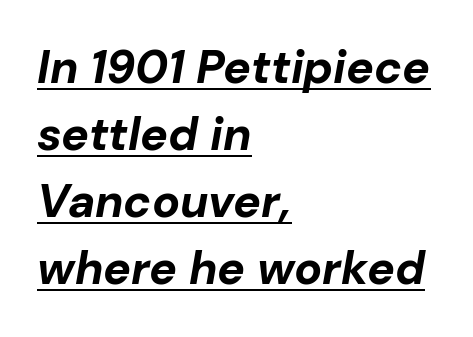
The image shows 46 px bold type, italic (leaning right); set left-aligned, normal line spacing (1.46x), normal letter spacing, underlined; low stroke contrast and a medium x-height.
